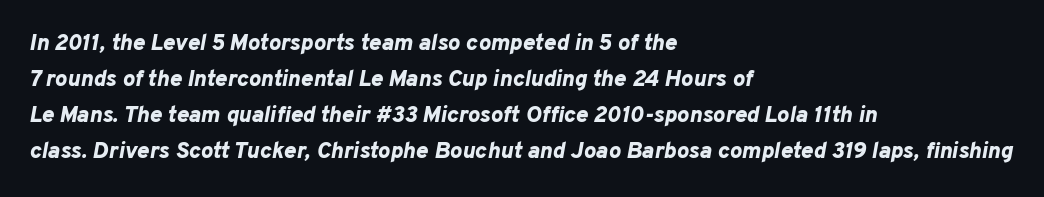
{"italic": "yes", "lean": "right", "slant_degrees": 10, "bold": "yes", "underline": "no", "align": "left", "line_spacing": "normal", "line_spacing_ratio": 1.57, "letter_spacing": "normal", "letter_spacing_em": 0.0, "glyph_px": 23}
